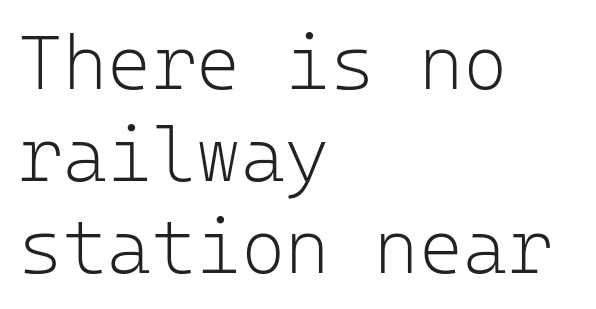
Q: Is the text bold? A: No.
Q: Is the text italic (slanted)? A: No, it is upright.
Q: Is the typeface a serif or a sans-serif typeface? A: Sans-serif.
Q: Is the text underlined? A: No.
Q: How is the paragraph aligned? A: Left-aligned.
Q: Is the spacing between letters normal or unusually wide? A: Normal.
Q: Width (condensed, normal, or wide)? A: Normal.
Q: Stroke contrast? A: Low.
Q: x-height? A: Medium.
Q: Monospaced? A: Yes.
